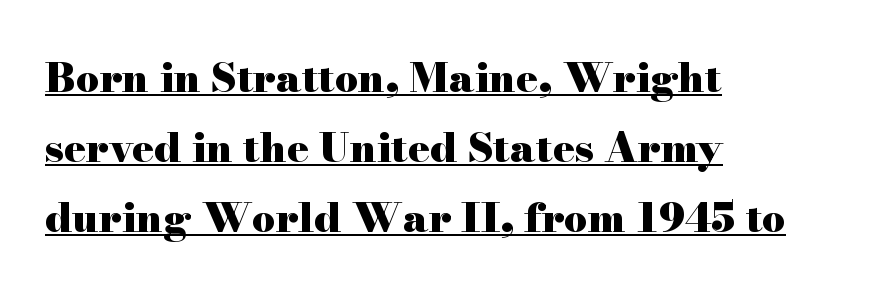
The image shows 41 px heavy, wide serif type, upright; set left-aligned, line spacing 1.71x, normal letter spacing, underlined; high stroke contrast and a small x-height.
